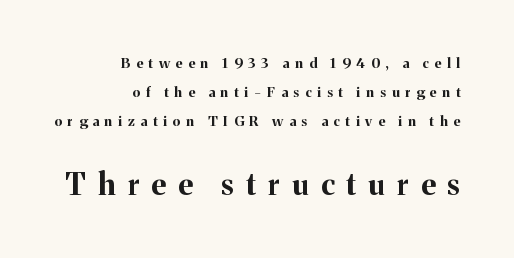
The image shows 30 px bold serif type, upright; set right-aligned, loose line spacing (2.06x), unusually wide letter spacing (+0.41 em), not underlined; the second (bottom) block is 2.14x larger; medium stroke contrast and a medium x-height.
